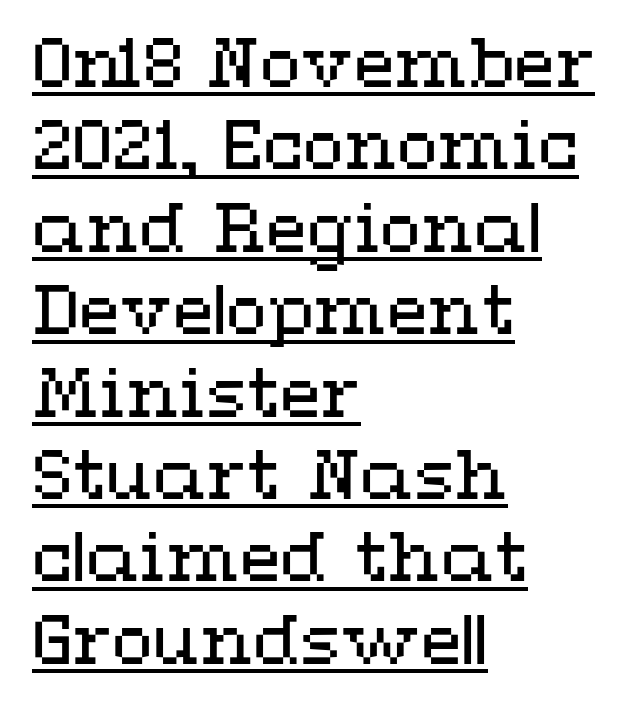
The image shows 67 px regular-weight, wide type, upright; set left-aligned, line spacing 1.23x, normal letter spacing, underlined; medium stroke contrast and a medium x-height.
